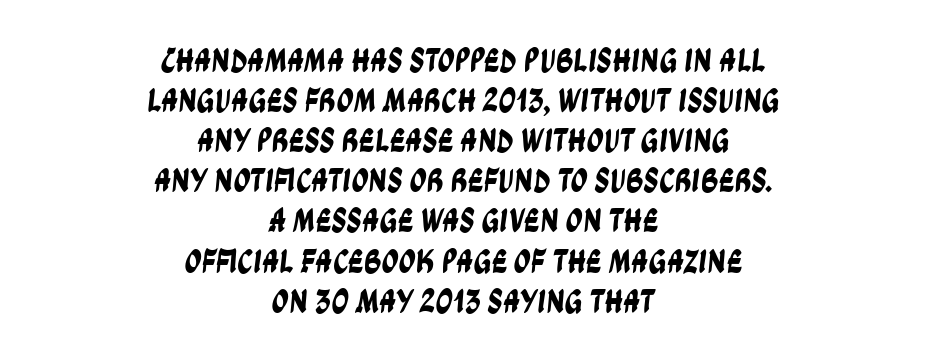
The image shows 34 px condensed sans-serif type; set centered, line spacing 1.18x, normal letter spacing, not underlined; low stroke contrast and a large x-height.
